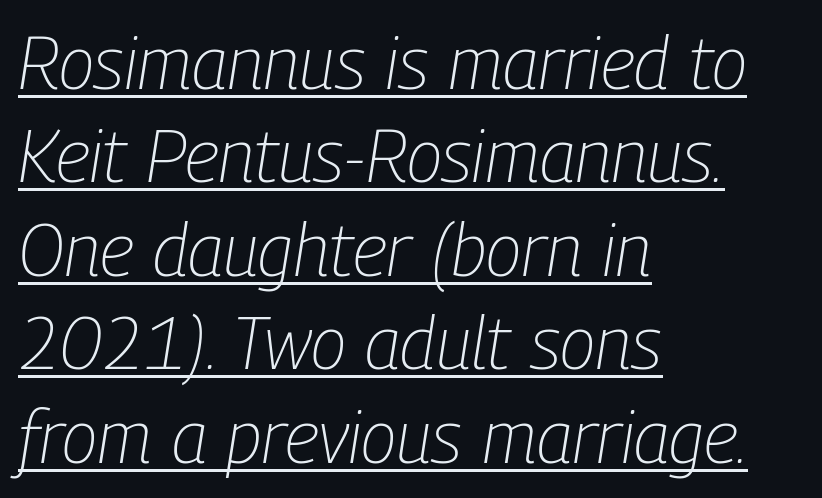
{"italic": "yes", "lean": "right", "slant_degrees": 9, "bold": "no", "weight": "light", "width": "condensed", "stroke_contrast": "low", "x_height": "medium", "monospaced": "no", "underline": "yes", "align": "left", "line_spacing": "normal", "line_spacing_ratio": 1.28, "letter_spacing": "normal", "letter_spacing_em": 0.0, "glyph_px": 73}
